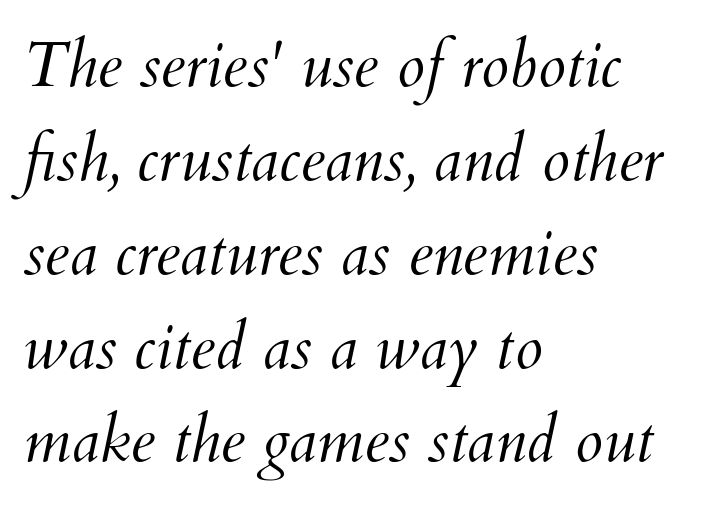
The image shows 63 px light type, italic (leaning right); set left-aligned, normal line spacing (1.49x), normal letter spacing, not underlined; medium stroke contrast and a small x-height.
